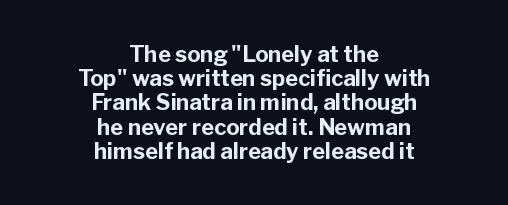
{"italic": "no", "bold": "yes", "underline": "no", "align": "center", "line_spacing": "tight", "line_spacing_ratio": 1.1, "letter_spacing": "normal", "letter_spacing_em": 0.0, "glyph_px": 22}
